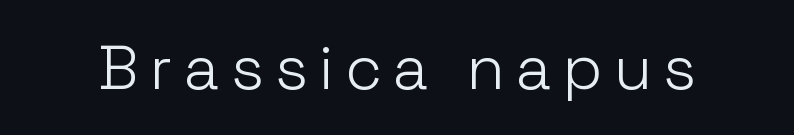
The image shows 62 px light sans-serif type, upright; set not underlined; low stroke contrast and a medium x-height.
